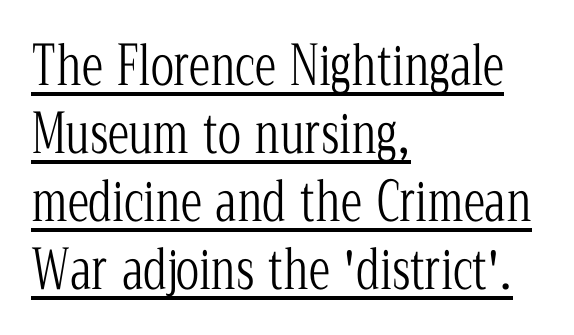
The image shows 54 px light, condensed serif type, upright; set left-aligned, normal line spacing (1.26x), normal letter spacing, underlined; low stroke contrast and a medium x-height.
